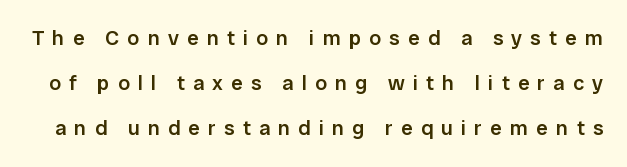
The image shows 21 px text type, upright; set loose line spacing (2.15x), unusually wide letter spacing (+0.39 em), not underlined.
